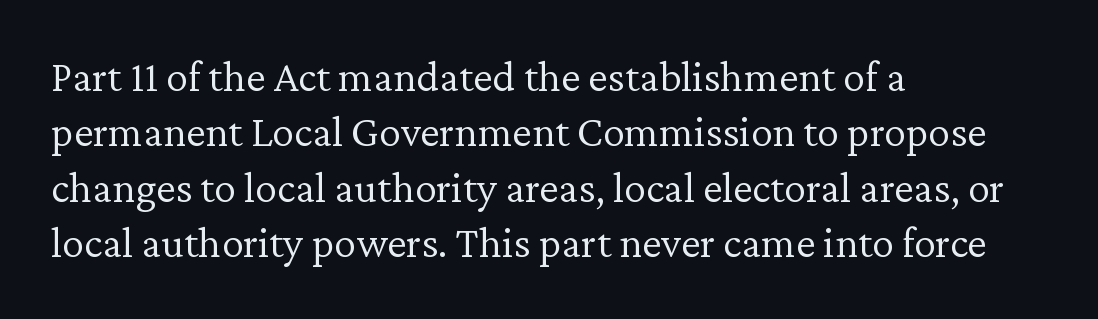
Any mark beneath the type? The region is blank. Tall strokes in this sample are plumb rather than angled. The tracking reads as untouched default to a designer's eye. Teacher's note: observe the even left margin — that is flush-left alignment.
